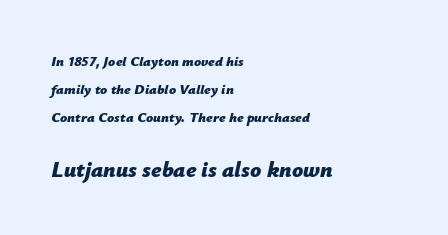
{"italic": "yes", "lean": "right", "slant_degrees": 12, "bold": "yes", "underline": "no", "align": "left", "line_spacing": "loose", "line_spacing_ratio": 2.0, "letter_spacing": "normal", "letter_spacing_em": 0.0, "larger_block": "second", "size_ratio": 1.57, "glyph_px": 22}
